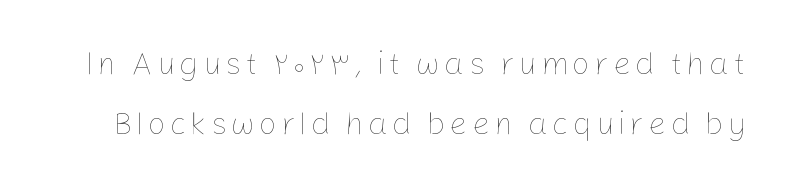
The image shows 32 px thin type, upright; set line spacing 1.86x, not underlined; low stroke contrast and a medium x-height.
